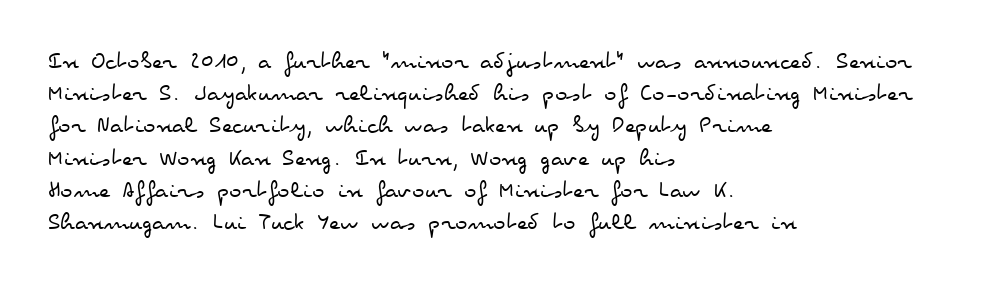
No letter is thick-stroked: the sample isn't bold. The lettering stays uniformly vertical, giving the passage a roman look. This sample uses plain, unmodified letter spacing. These lines stack with their left ends in a neat column. The gap between lines stays unmarked.
